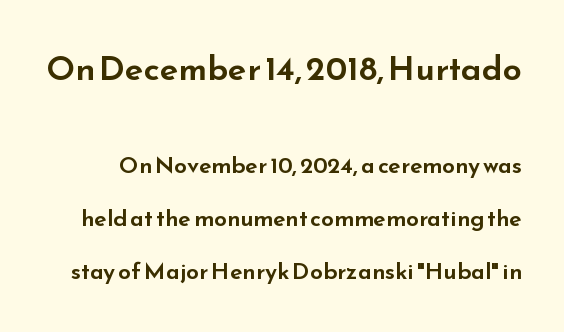
The image shows 34 px wide sans-serif type, upright; set loose line spacing (2.3x), normal letter spacing, not underlined; the first (top) block is 1.48x larger; low stroke contrast and a small x-height.
